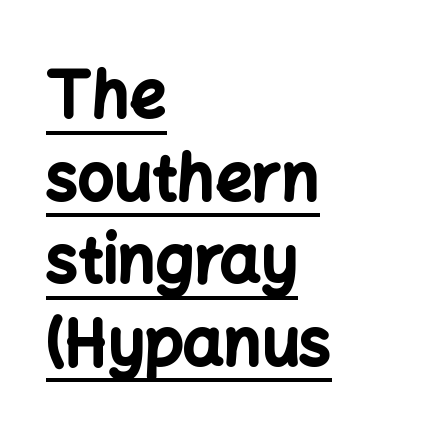
Q: Is the text bold? A: Yes.
Q: Is the text italic (slanted)? A: No, it is upright.
Q: Is the typeface a serif or a sans-serif typeface? A: Sans-serif.
Q: Is the text underlined? A: Yes.
Q: How is the paragraph aligned? A: Left-aligned.
Q: Is the spacing between letters normal or unusually wide? A: Normal.
Q: Is the spacing between lines tight, normal or loose? A: Normal.
Q: Width (condensed, normal, or wide)? A: Normal.
Q: Stroke contrast? A: Low.
Q: x-height? A: Medium.
Q: Monospaced? A: No.
